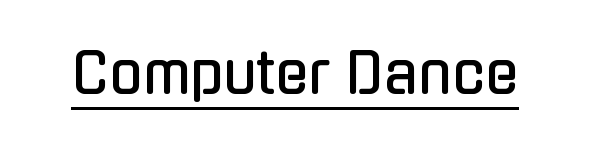
Proportional: the letters do not fall into vertical columns. A continuous stroke trails under the words, as in a hyperlink. This rendering leaves character spacing at its baseline value. Do the letters lean? They stand straight. You can tell from the bare stems that sans-serif type was used.
